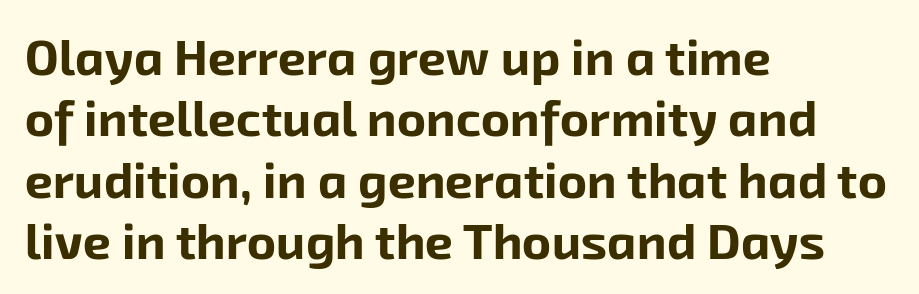
The image shows 50 px bold sans-serif type; set left-aligned, line spacing 1.23x, normal letter spacing, not underlined; low stroke contrast and a medium x-height.
